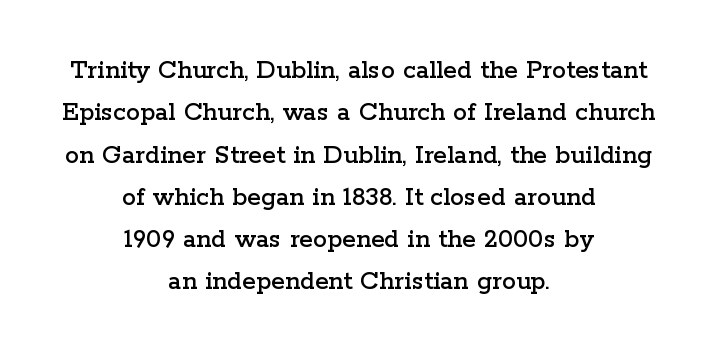
The image shows 28 px wide serif type, upright; set centered, normal line spacing (1.51x), normal letter spacing, not underlined; low stroke contrast and a medium x-height.
